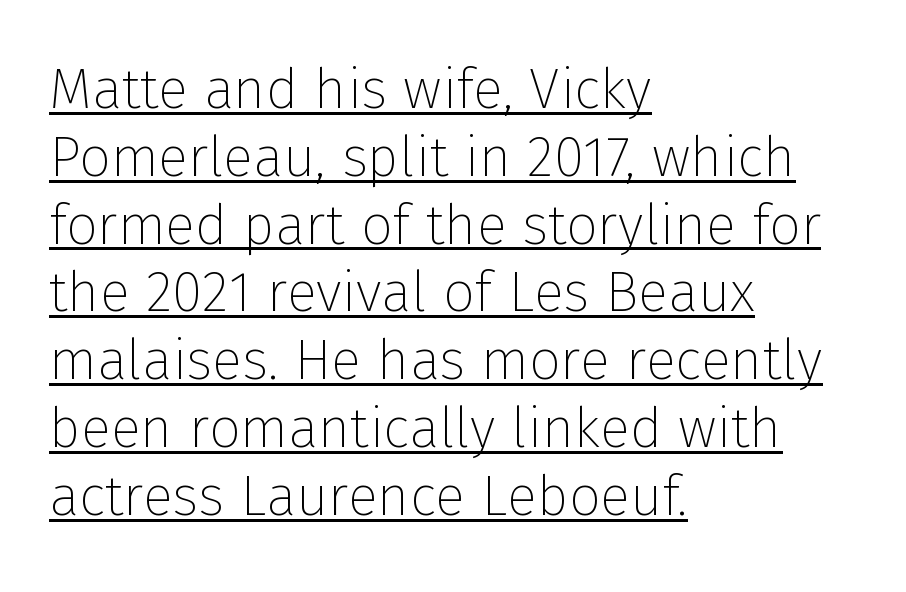
The image shows 56 px thin sans-serif type, upright; set left-aligned, line spacing 1.21x, normal letter spacing, underlined; low stroke contrast and a medium x-height.
